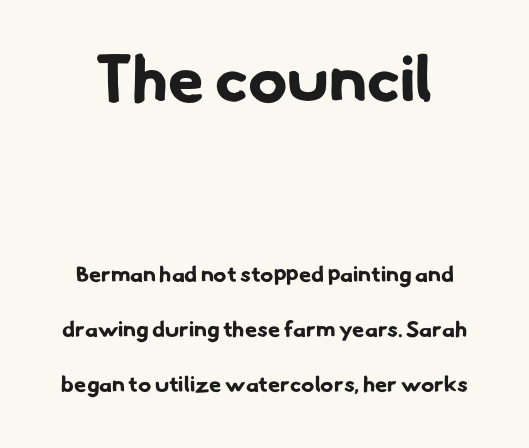
The image shows 65 px bold sans-serif type; set loose line spacing (2.5x), normal letter spacing, not underlined; the first (top) block is 2.95x larger; low stroke contrast and a small x-height.
